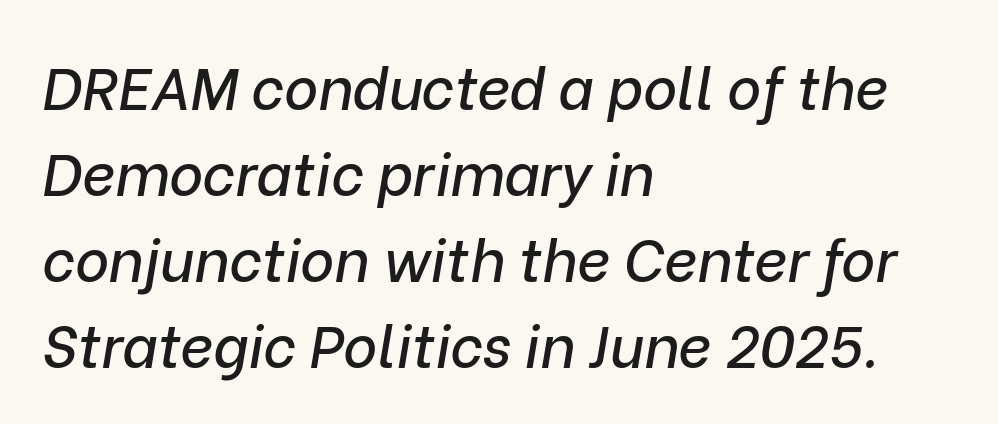
The image shows 58 px text type, italic (leaning right); set left-aligned, normal line spacing (1.48x), normal letter spacing, not underlined; low stroke contrast and a medium x-height.
